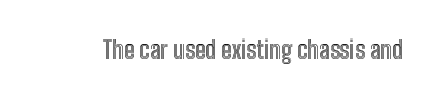
{"italic": "no", "underline": "no", "letter_spacing": "normal", "letter_spacing_em": 0.0, "glyph_px": 24}
